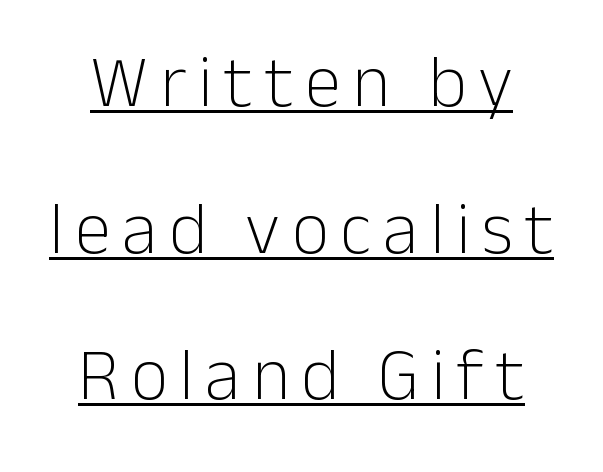
The image shows 73 px light sans-serif type, upright; set centered, loose line spacing (2.01x), underlined; low stroke contrast and a medium x-height.
